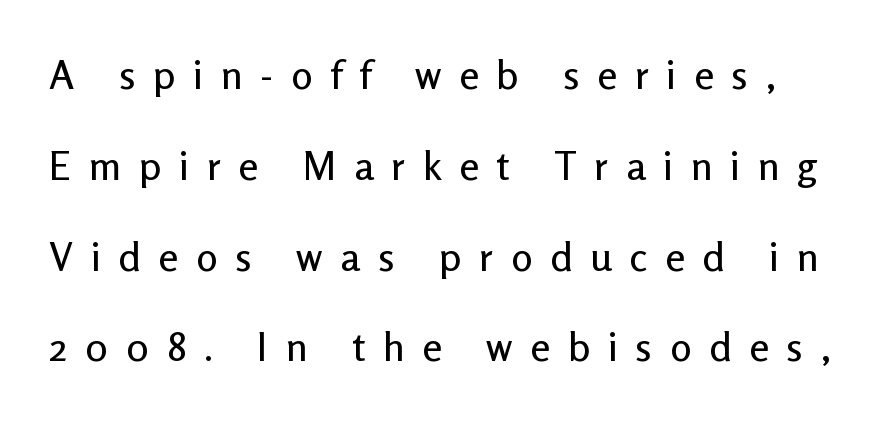
The space beneath each line is pristine and unruled. The tracking reads as deliberately expanded to a designer's eye. Looks like regular typesetting: each glyph gets only the width it needs. Unlike a traditional serif, this face leaves its strokes unadorned.
